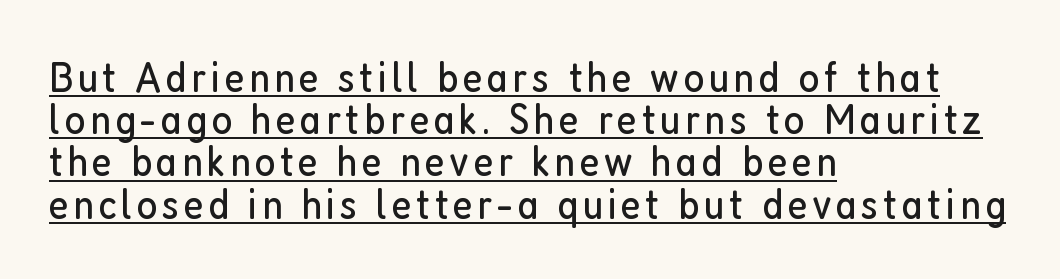
{"serif": "no", "italic": "no", "bold": "no", "weight": "regular", "width": "condensed", "stroke_contrast": "low", "x_height": "medium", "monospaced": "no", "underline": "yes", "align": "left", "line_spacing": "tight", "line_spacing_ratio": 0.96, "glyph_px": 44}
